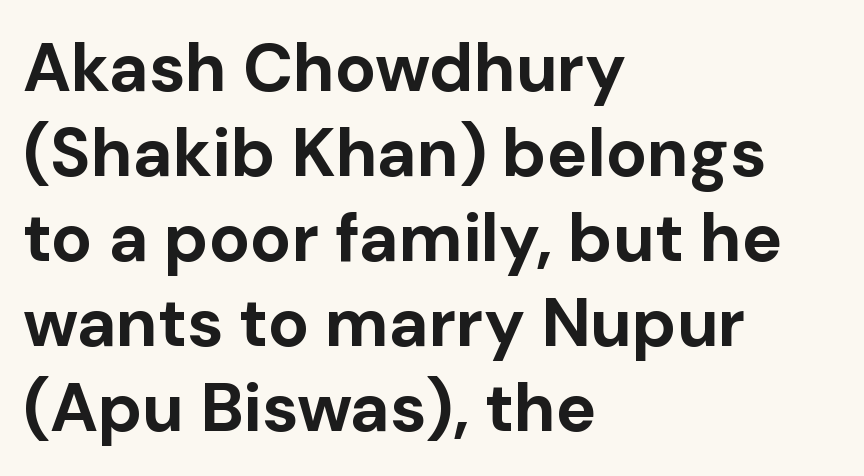
The specimen omits any rule beneath the text block's lines. Here the designer chose a conventional face with non-uniform glyph widths. This rendering employs a face without finishing strokes, i.e., a sans-serif. What weight is shown? A full bold with thick strokes.
